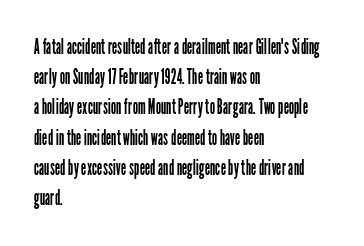
Q: Is the text bold? A: No.
Q: Is the text italic (slanted)? A: No, it is upright.
Q: Is the text underlined? A: No.
Q: How is the paragraph aligned? A: Left-aligned.
Q: Is the spacing between letters normal or unusually wide? A: Normal.
Q: Is the spacing between lines tight, normal or loose? A: Normal.
